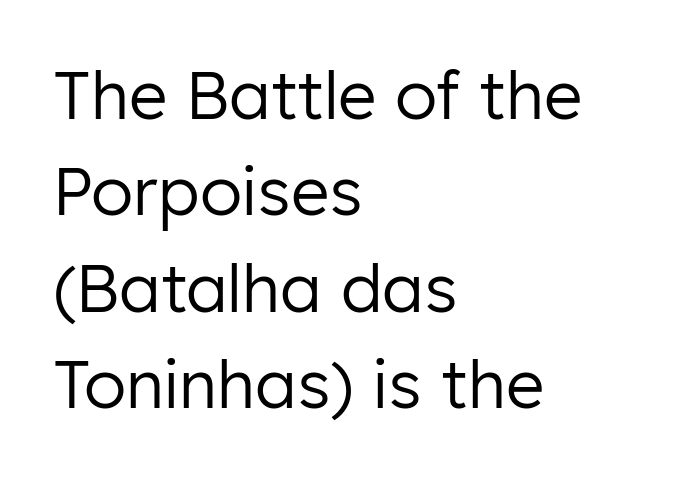
The image shows 66 px regular-weight sans-serif type, upright; set left-aligned, normal line spacing (1.46x), normal letter spacing, not underlined; low stroke contrast and a medium x-height.
